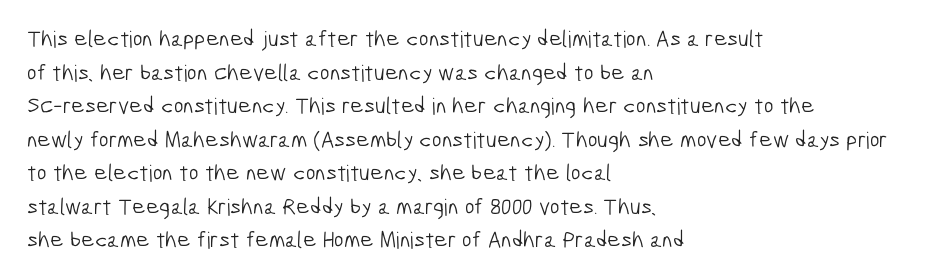
The image shows 23 px text type; set left-aligned, normal line spacing (1.46x), normal letter spacing, not underlined.
